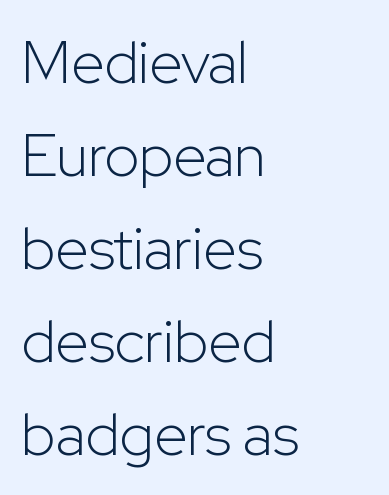
Q: Is the text bold? A: No.
Q: Is the text italic (slanted)? A: No, it is upright.
Q: Is the typeface a serif or a sans-serif typeface? A: Sans-serif.
Q: Is the text underlined? A: No.
Q: How is the paragraph aligned? A: Left-aligned.
Q: Is the spacing between letters normal or unusually wide? A: Normal.
Q: Is the spacing between lines tight, normal or loose? A: Normal.
Q: Width (condensed, normal, or wide)? A: Normal.
Q: Stroke contrast? A: Low.
Q: x-height? A: Medium.
Q: Monospaced? A: No.
